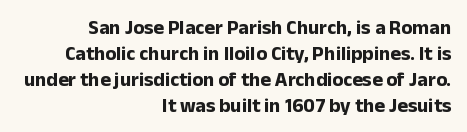
Q: Is the text bold? A: Yes.
Q: Is the text italic (slanted)? A: No, it is upright.
Q: Is the text underlined? A: No.
Q: How is the paragraph aligned? A: Right-aligned.
Q: Is the spacing between letters normal or unusually wide? A: Normal.
Q: Is the spacing between lines tight, normal or loose? A: Normal.
